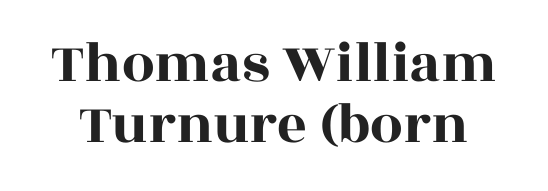
The image shows 58 px wide serif type, upright; set tight line spacing (1.06x), normal letter spacing, not underlined; a large x-height.
